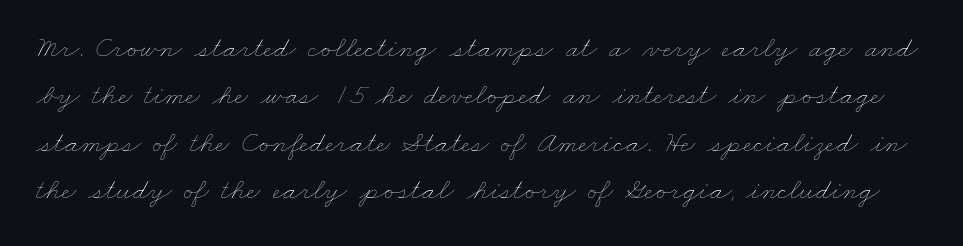
Stems here are at most as thick as an everyday book face. The face used here is proportionally spaced, like ordinary book or web type. Descender tails drop into unmarked territory. Whoever set this chose a conventional vertical rhythm.
